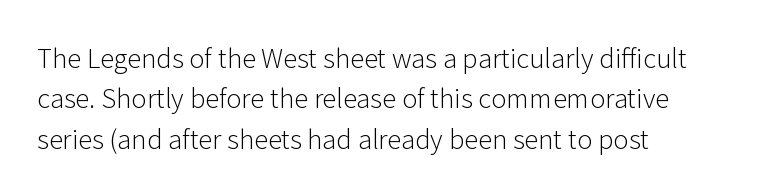
Check the space under the baseline: it is left empty. The type sits square on the baseline with zero lean. Line spacing here is normal. Casual observation: everything's shoved over to the left. Honestly, the letter spacing is just normal — you wouldn't notice it.
